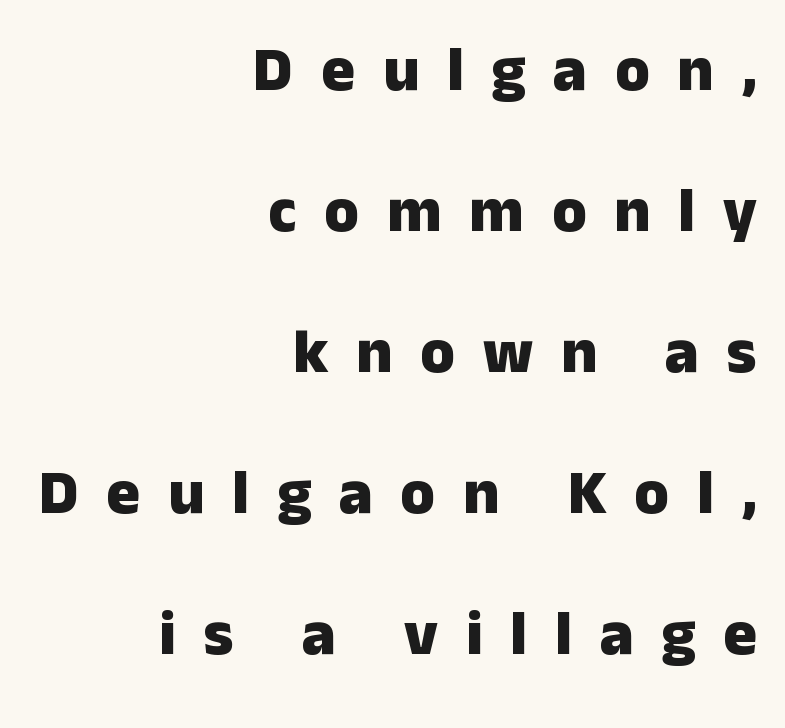
Q: Is the text bold? A: Yes.
Q: Is the text italic (slanted)? A: No, it is upright.
Q: Is the typeface a serif or a sans-serif typeface? A: Sans-serif.
Q: Is the text underlined? A: No.
Q: How is the paragraph aligned? A: Right-aligned.
Q: Is the spacing between letters normal or unusually wide? A: Unusually wide.
Q: Is the spacing between lines tight, normal or loose? A: Loose.
Q: Width (condensed, normal, or wide)? A: Normal.
Q: Stroke contrast? A: Low.
Q: x-height? A: Medium.
Q: Monospaced? A: No.
